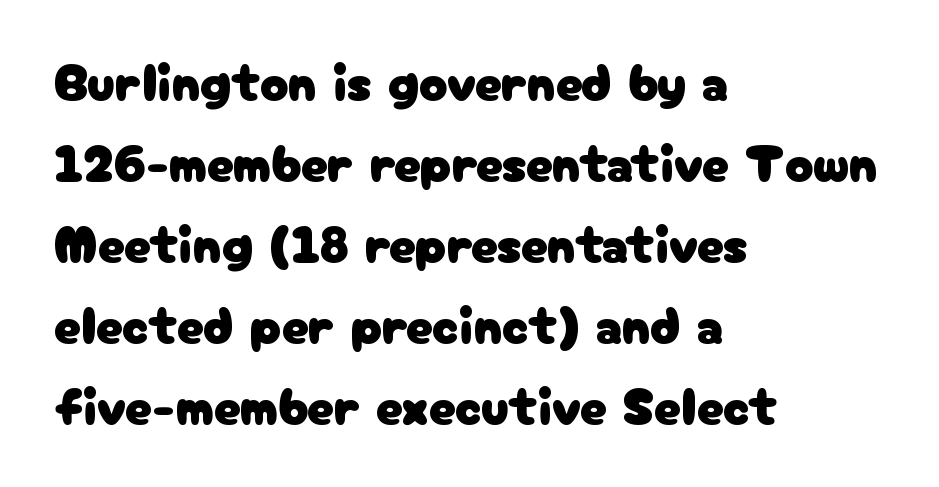
Q: Is the text italic (slanted)? A: No, it is upright.
Q: Is the typeface a serif or a sans-serif typeface? A: Sans-serif.
Q: Is the text underlined? A: No.
Q: How is the paragraph aligned? A: Left-aligned.
Q: Is the spacing between letters normal or unusually wide? A: Normal.
Q: Is the spacing between lines tight, normal or loose? A: Normal.
Q: Width (condensed, normal, or wide)? A: Normal.
Q: Stroke contrast? A: Low.
Q: x-height? A: Medium.
Q: Monospaced? A: No.
